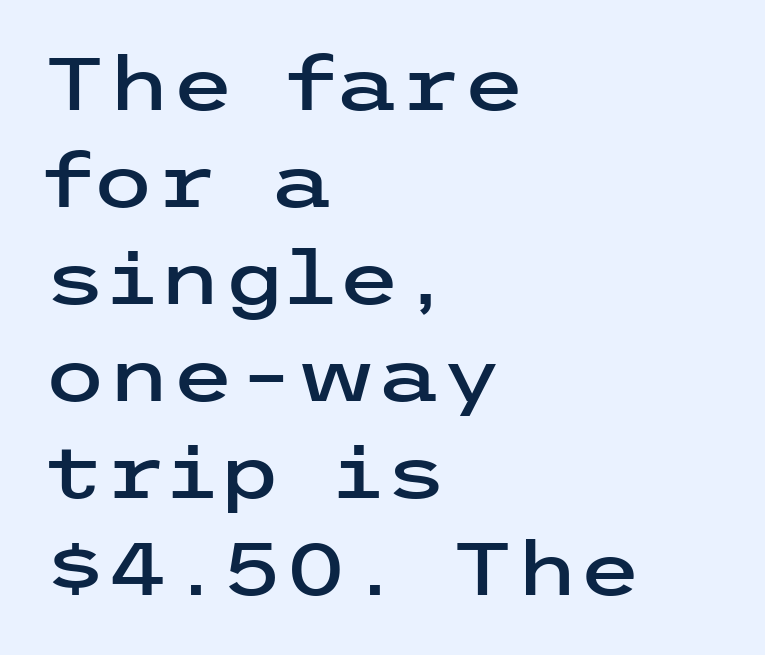
Unlike a traditional serif, this face leaves its strokes unadorned. If you drew a line through each stem, it would be perfectly vertical. Any mark beneath the type? The region is blank. What stands out about the letter spacing? Nothing — it is the standard amount. A student would call this left alignment; a typographer would say flush left, rag right.
